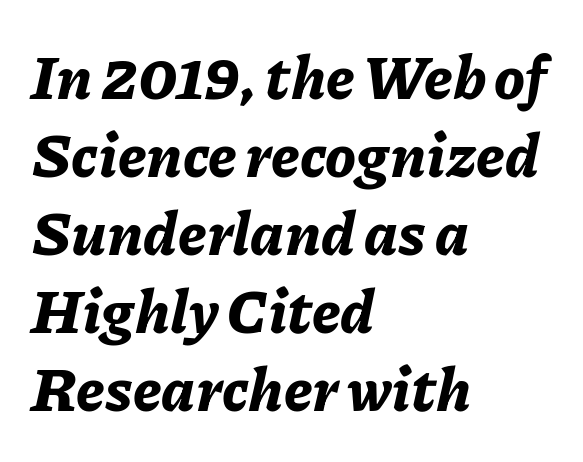
The image shows 61 px bold type, italic (leaning right); set left-aligned, normal line spacing (1.28x), normal letter spacing, not underlined; low stroke contrast and a medium x-height.
